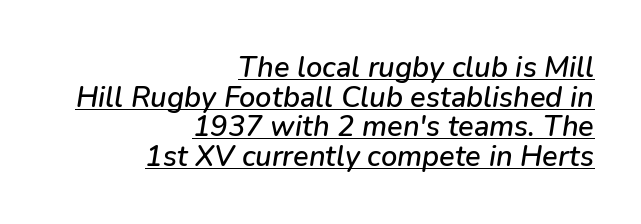
{"italic": "yes", "lean": "right", "slant_degrees": 9, "width": "normal", "stroke_contrast": "low", "x_height": "medium", "monospaced": "no", "underline": "yes", "align": "right", "line_spacing": "tight", "line_spacing_ratio": 1.02, "letter_spacing": "normal", "letter_spacing_em": 0.0, "glyph_px": 29}
